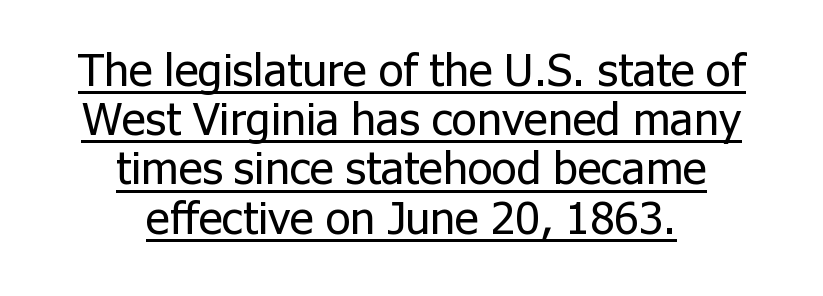
Q: Is the text bold? A: No.
Q: Is the text italic (slanted)? A: No, it is upright.
Q: Is the typeface a serif or a sans-serif typeface? A: Sans-serif.
Q: Is the text underlined? A: Yes.
Q: How is the paragraph aligned? A: Centered.
Q: Is the spacing between letters normal or unusually wide? A: Normal.
Q: Is the spacing between lines tight, normal or loose? A: Tight.
Q: Width (condensed, normal, or wide)? A: Normal.
Q: Stroke contrast? A: Low.
Q: x-height? A: Medium.
Q: Monospaced? A: No.
